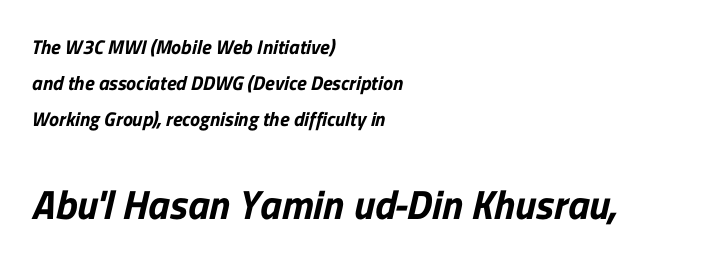
The image shows 41 px sans-serif type; set left-aligned, line spacing 1.81x, normal letter spacing, not underlined; the second (bottom) block is 2.05x larger; low stroke contrast and a medium x-height.
